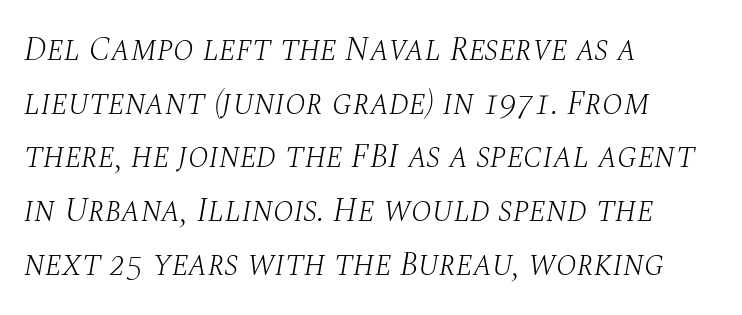
{"serif": "yes", "italic": "yes", "lean": "right", "slant_degrees": 10, "bold": "no", "weight": "light", "width": "normal", "stroke_contrast": "medium", "x_height": "large", "monospaced": "no", "underline": "no", "align": "left", "line_spacing": "normal", "line_spacing_ratio": 1.58, "letter_spacing": "normal", "letter_spacing_em": 0.0, "glyph_px": 34}
